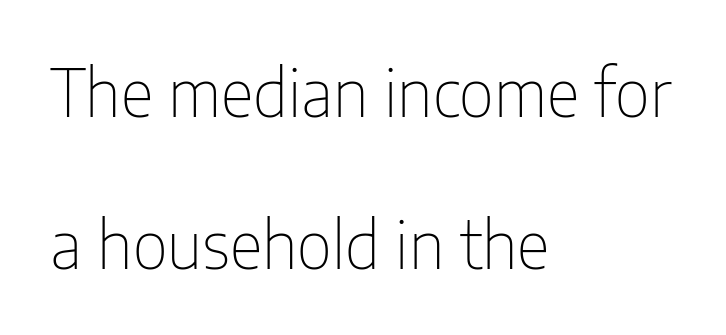
The image shows 65 px thin, condensed sans-serif type, upright; set left-aligned, loose line spacing (2.34x), normal letter spacing, not underlined; low stroke contrast and a medium x-height.
